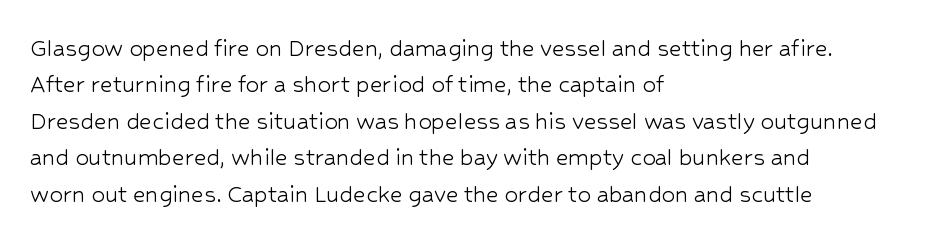
{"italic": "no", "bold": "no", "underline": "no", "align": "left", "line_spacing": "normal", "line_spacing_ratio": 1.35, "letter_spacing": "normal", "letter_spacing_em": 0.0, "glyph_px": 27}
